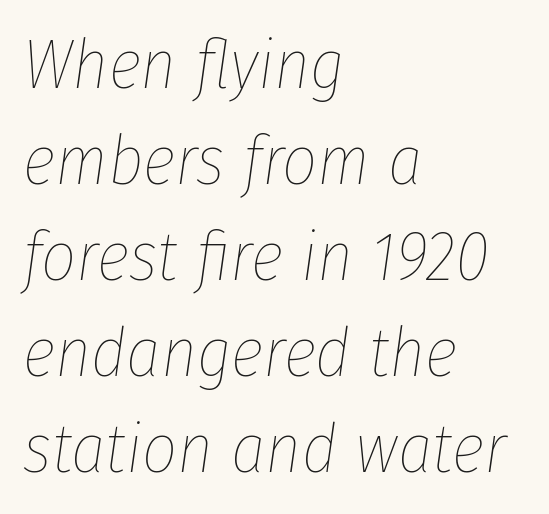
{"italic": "yes", "lean": "right", "slant_degrees": 8, "bold": "no", "weight": "thin", "width": "condensed", "stroke_contrast": "low", "x_height": "medium", "monospaced": "no", "underline": "no", "align": "left", "line_spacing": "normal", "line_spacing_ratio": 1.39, "letter_spacing": "normal", "letter_spacing_em": 0.0, "glyph_px": 69}
